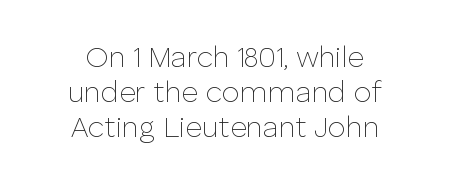
Q: Is the text bold? A: No.
Q: Is the text italic (slanted)? A: No, it is upright.
Q: Is the typeface a serif or a sans-serif typeface? A: Sans-serif.
Q: Is the text underlined? A: No.
Q: Is the spacing between letters normal or unusually wide? A: Normal.
Q: Width (condensed, normal, or wide)? A: Normal.
Q: Stroke contrast? A: Low.
Q: x-height? A: Medium.
Q: Monospaced? A: No.
